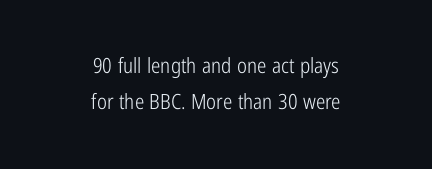
Q: Is the text bold? A: No.
Q: Is the text italic (slanted)? A: No, it is upright.
Q: Is the text underlined? A: No.
Q: How is the paragraph aligned? A: Centered.
Q: Is the spacing between letters normal or unusually wide? A: Normal.
Q: Is the spacing between lines tight, normal or loose? A: Normal.
